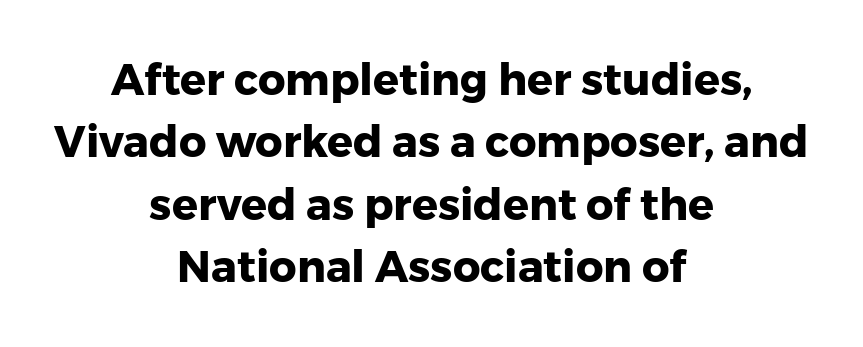
Q: Is the text bold? A: Yes.
Q: Is the text italic (slanted)? A: No, it is upright.
Q: Is the typeface a serif or a sans-serif typeface? A: Sans-serif.
Q: Is the text underlined? A: No.
Q: How is the paragraph aligned? A: Centered.
Q: Is the spacing between letters normal or unusually wide? A: Normal.
Q: Is the spacing between lines tight, normal or loose? A: Normal.
Q: Width (condensed, normal, or wide)? A: Normal.
Q: Stroke contrast? A: Low.
Q: x-height? A: Medium.
Q: Monospaced? A: No.
